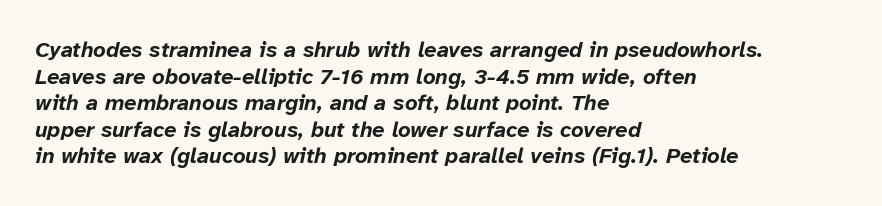
The space directly below the letters is spotless. The strokes are fattened all the way to bold. An italicized treatment has been applied to the whole sample. The rag falls on the right side of this text block. Is the letter spacing exaggerated? No — it looks like the ordinary default.
